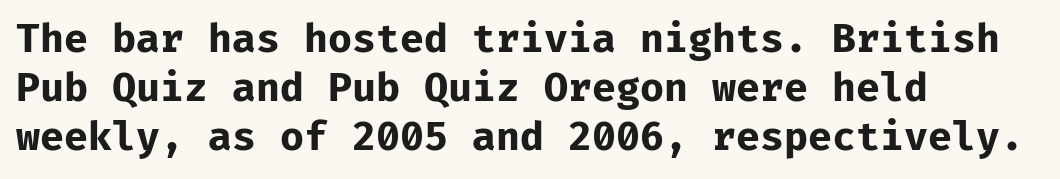
Each glyph is drawn with heavy, bold strokes. Check where the strokes stop: nothing finishes them off — pure sans. Leading matches the norm, producing a regular column. Any mark beneath the type? The region is blank.
